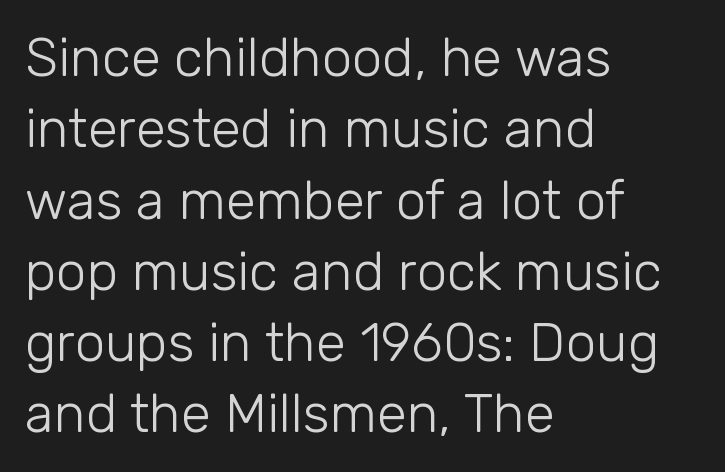
The image shows 54 px light sans-serif type, upright; set left-aligned, normal line spacing (1.32x), normal letter spacing, not underlined; low stroke contrast and a medium x-height.
